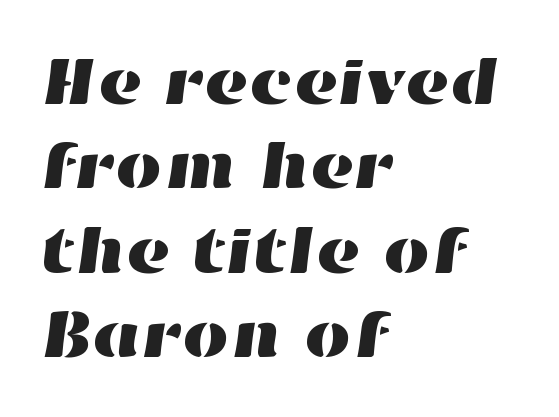
The image shows 67 px wide type; set left-aligned, normal line spacing (1.26x), normal letter spacing, not underlined; high stroke contrast and a medium x-height.
